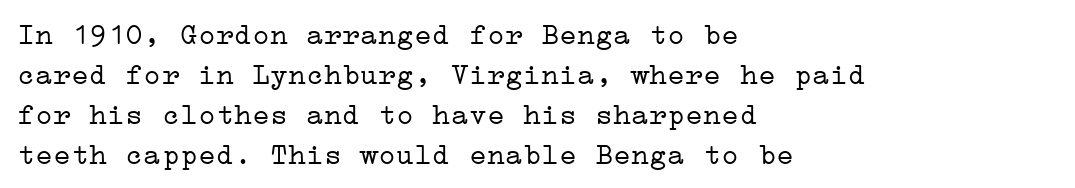
Does the leading feel generous? No, just average. Notice how the passage keeps a crisp vertical edge on the left only. Posture: upright roman. This rendering features lettering with no underline. Look at the tracking — it's just the regular setting, nothing added. The typeface chosen for these lines features serifs.
